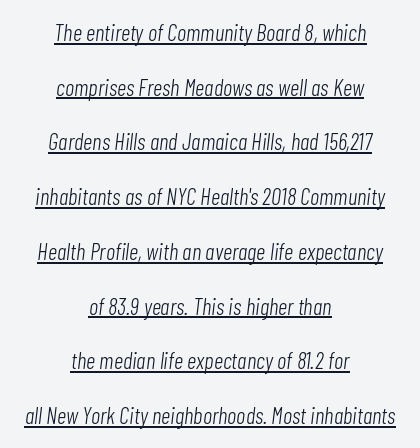
The tracking reads as untouched default to a designer's eye. Compared with ordinary roman type, these characters are visibly tilted. The leading is generous, giving the passage an open texture. Each line of the rendering has a horizontal stroke beneath the glyphs. Compared with a flush-left layout, this one balances lines on the center instead. Stems here are at most as thick as an everyday book face.
